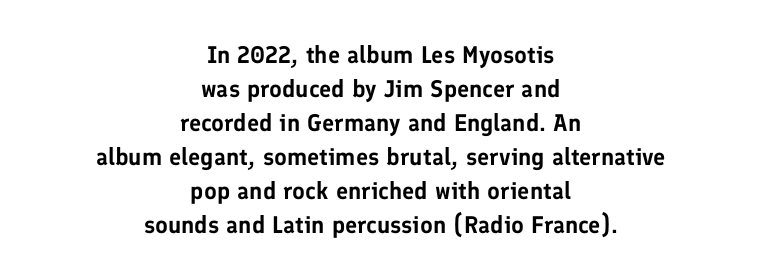
{"italic": "no", "underline": "no", "align": "center", "line_spacing": "normal", "line_spacing_ratio": 1.42, "letter_spacing": "normal", "letter_spacing_em": 0.0, "glyph_px": 24}
